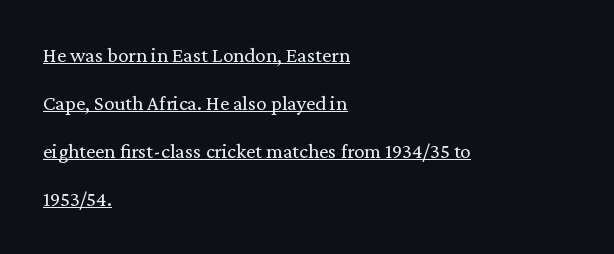
The image shows 21 px text type, upright; set left-aligned, loose line spacing (2.28x), normal letter spacing, underlined.
